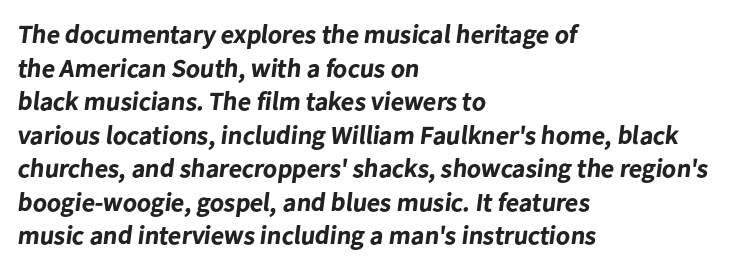
Unmarked baselines from the first word to the last. Line starts are locked; line ends wander. The characters look thick and weighty, a clear bold. Rows of type keep a routine distance in the vertical direction.
